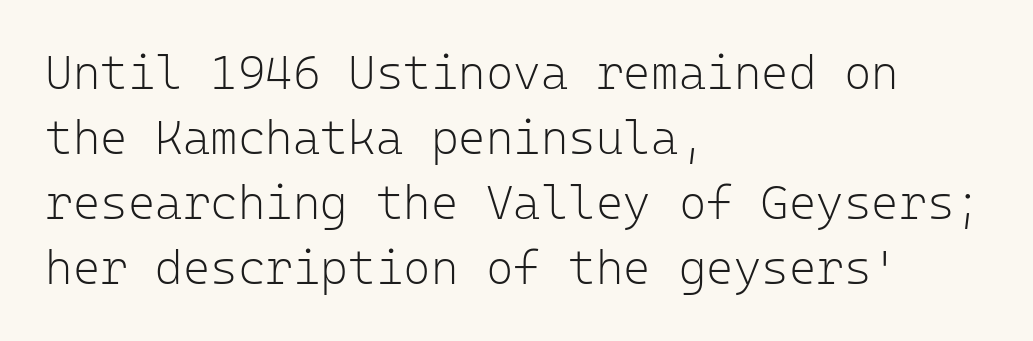
Serif or sans? Sans — the stroke terminals are bare. Is the letter spacing exaggerated? No — it looks like the ordinary default. The letters look calm and open, with moderate or lighter stems. The rows are spaced the way most documents space them. Check under the words: just untouched page. The face used here is monospaced, like something from a code editor.
